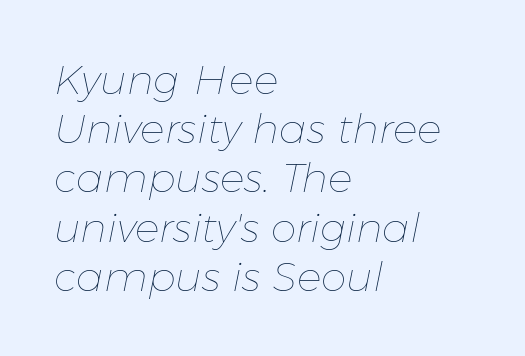
Q: Is the text bold? A: No.
Q: Is the text italic (slanted)? A: Yes, it leans right by about 11 degrees.
Q: Is the text underlined? A: No.
Q: How is the paragraph aligned? A: Left-aligned.
Q: Is the spacing between letters normal or unusually wide? A: Normal.
Q: Width (condensed, normal, or wide)? A: Normal.
Q: Stroke contrast? A: Low.
Q: x-height? A: Medium.
Q: Monospaced? A: No.
